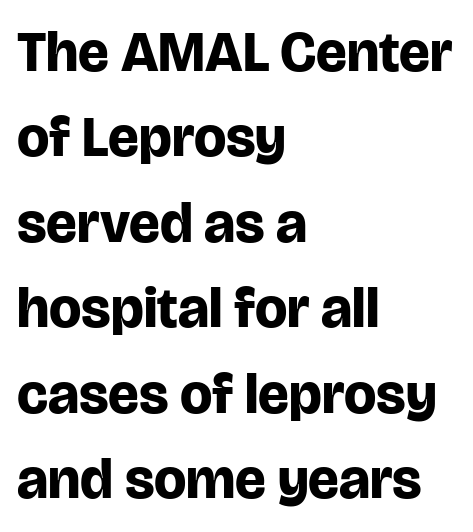
The image shows 57 px bold sans-serif type, upright; set left-aligned, normal line spacing (1.5x), normal letter spacing, not underlined; low stroke contrast and a large x-height.
